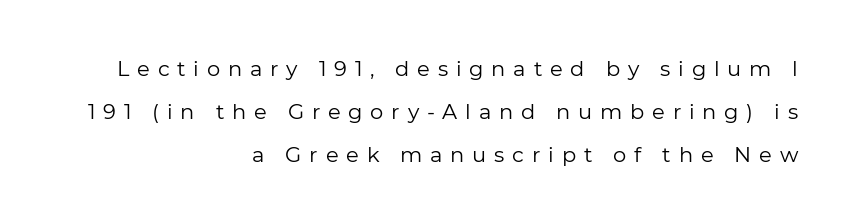
Q: Is the text bold? A: No.
Q: Is the text italic (slanted)? A: No, it is upright.
Q: Is the text underlined? A: No.
Q: How is the paragraph aligned? A: Right-aligned.
Q: Is the spacing between letters normal or unusually wide? A: Unusually wide.
Q: Is the spacing between lines tight, normal or loose? A: Loose.
